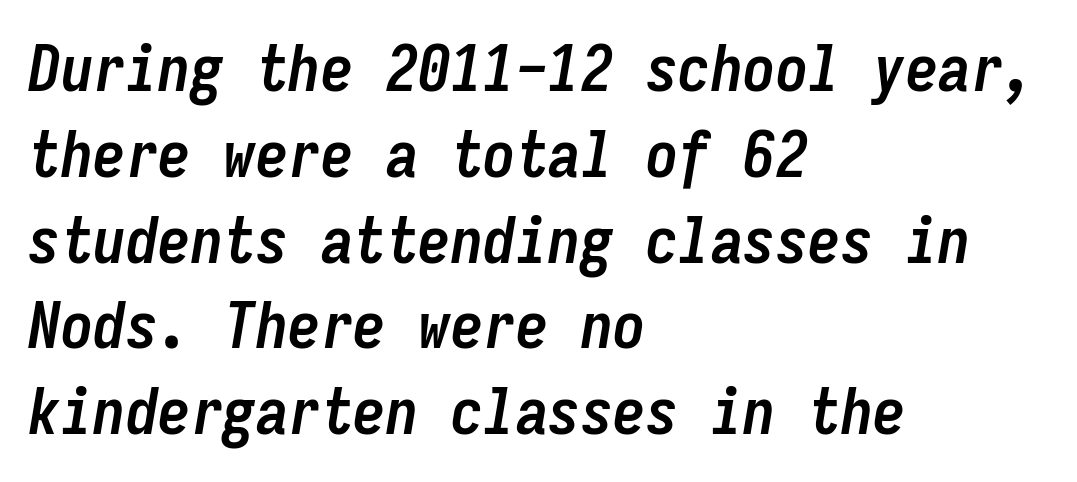
The image shows 65 px semibold, condensed type, italic (leaning right), monospaced; set left-aligned, normal line spacing (1.32x), normal letter spacing, not underlined; low stroke contrast and a medium x-height.
